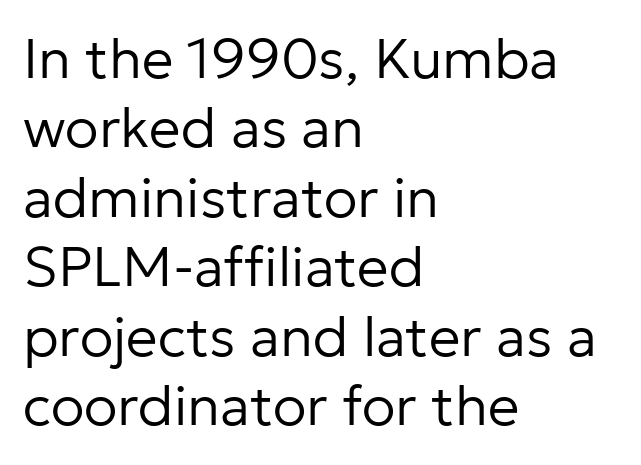
Q: Is the text bold? A: No.
Q: Is the text italic (slanted)? A: No, it is upright.
Q: Is the typeface a serif or a sans-serif typeface? A: Sans-serif.
Q: Is the text underlined? A: No.
Q: How is the paragraph aligned? A: Left-aligned.
Q: Is the spacing between letters normal or unusually wide? A: Normal.
Q: Width (condensed, normal, or wide)? A: Normal.
Q: Stroke contrast? A: Low.
Q: x-height? A: Medium.
Q: Monospaced? A: No.
